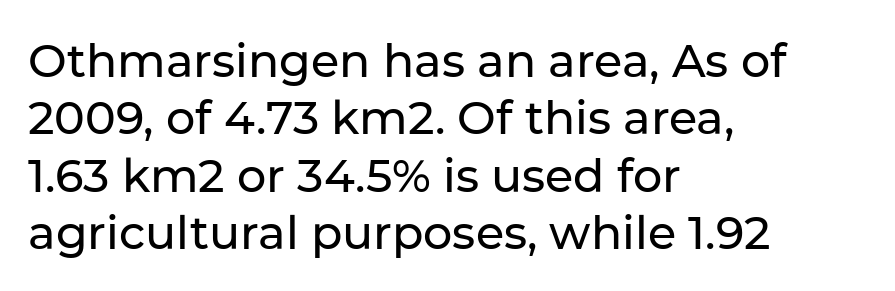
{"serif": "no", "italic": "no", "width": "normal", "stroke_contrast": "low", "x_height": "medium", "monospaced": "no", "underline": "no", "align": "left", "line_spacing": "normal", "line_spacing_ratio": 1.25, "letter_spacing": "normal", "letter_spacing_em": 0.0, "glyph_px": 46}
